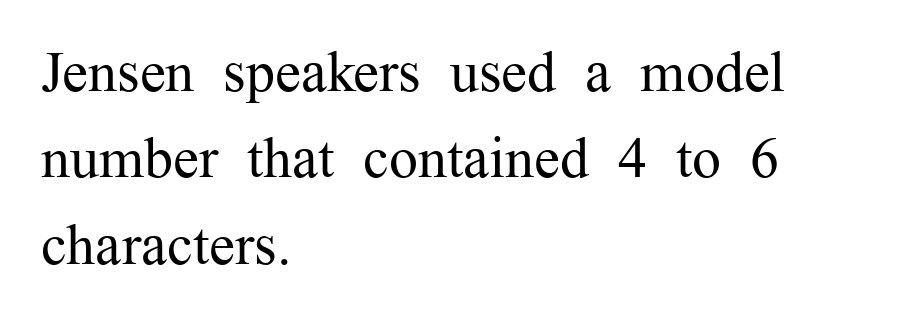
Q: Is the text bold? A: No.
Q: Is the text italic (slanted)? A: No, it is upright.
Q: Is the typeface a serif or a sans-serif typeface? A: Serif.
Q: Is the text underlined? A: No.
Q: How is the paragraph aligned? A: Left-aligned.
Q: Is the spacing between letters normal or unusually wide? A: Normal.
Q: Is the spacing between lines tight, normal or loose? A: Normal.
Q: Width (condensed, normal, or wide)? A: Normal.
Q: Stroke contrast? A: Medium.
Q: x-height? A: Medium.
Q: Monospaced? A: No.
